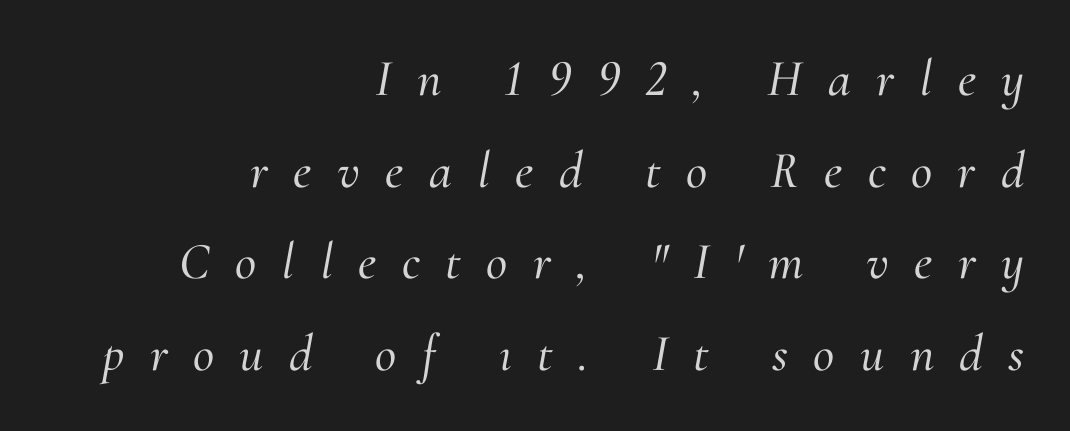
{"serif": "yes", "italic": "yes", "lean": "right", "slant_degrees": 10, "width": "normal", "stroke_contrast": "medium", "x_height": "small", "monospaced": "no", "underline": "no", "align": "right", "line_spacing_ratio": 1.76, "letter_spacing": "wide", "letter_spacing_em": 0.49, "glyph_px": 52}
